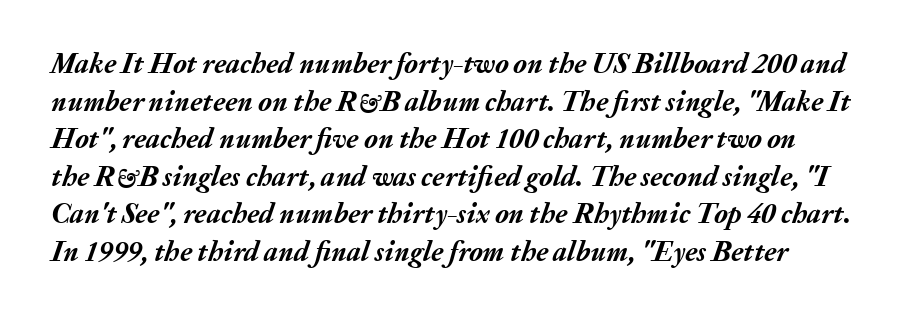
{"italic": "yes", "lean": "right", "slant_degrees": 20, "bold": "yes", "weight": "semibold", "width": "normal", "stroke_contrast": "medium", "x_height": "medium", "monospaced": "no", "underline": "no", "line_spacing": "normal", "line_spacing_ratio": 1.34, "letter_spacing": "normal", "letter_spacing_em": 0.0, "glyph_px": 28}
